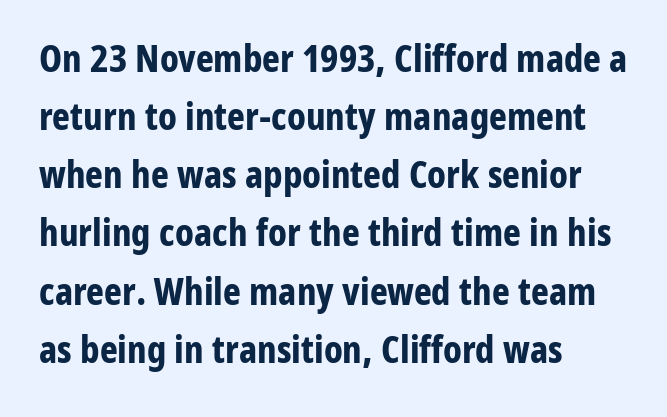
{"serif": "no", "italic": "no", "bold": "yes", "weight": "bold", "width": "condensed", "stroke_contrast": "low", "x_height": "medium", "monospaced": "no", "underline": "no", "align": "left", "line_spacing": "normal", "line_spacing_ratio": 1.53, "letter_spacing": "normal", "letter_spacing_em": 0.0, "glyph_px": 38}
